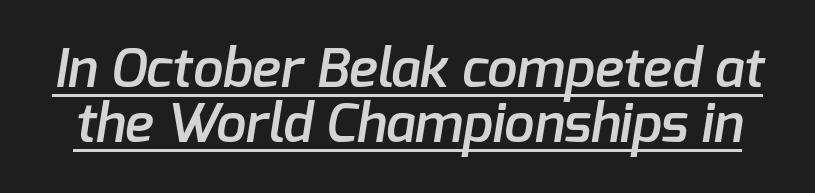
The passage shown is typed in a proportional face where columns would drift. These characters rest on top of a visible drawn line. In terms of letterform style, serifs are entirely absent. Students, this is semibold: more ink than regular, less than bold.
